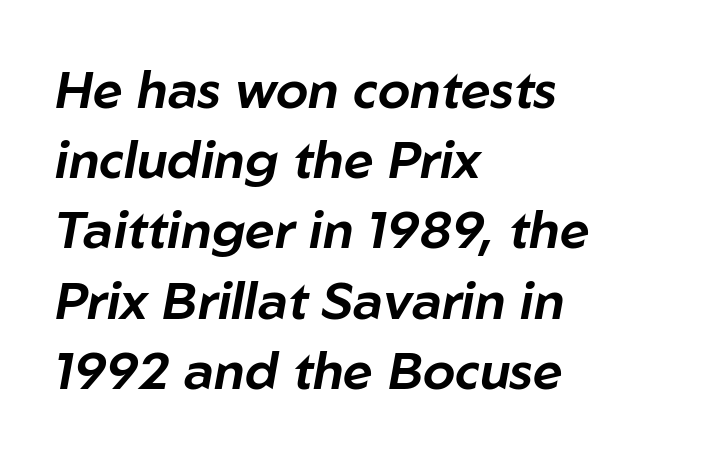
Q: Is the text italic (slanted)? A: Yes, it leans right by about 10 degrees.
Q: Is the text underlined? A: No.
Q: How is the paragraph aligned? A: Left-aligned.
Q: Is the spacing between letters normal or unusually wide? A: Normal.
Q: Is the spacing between lines tight, normal or loose? A: Normal.
Q: Width (condensed, normal, or wide)? A: Normal.
Q: Stroke contrast? A: Low.
Q: x-height? A: Medium.
Q: Monospaced? A: No.
